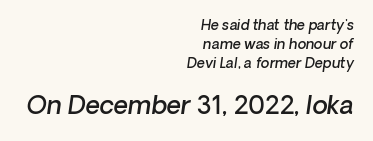
The image shows 25 px text type; set right-aligned, normal line spacing (1.34x), normal letter spacing, not underlined; the second (bottom) block is 1.79x larger.
